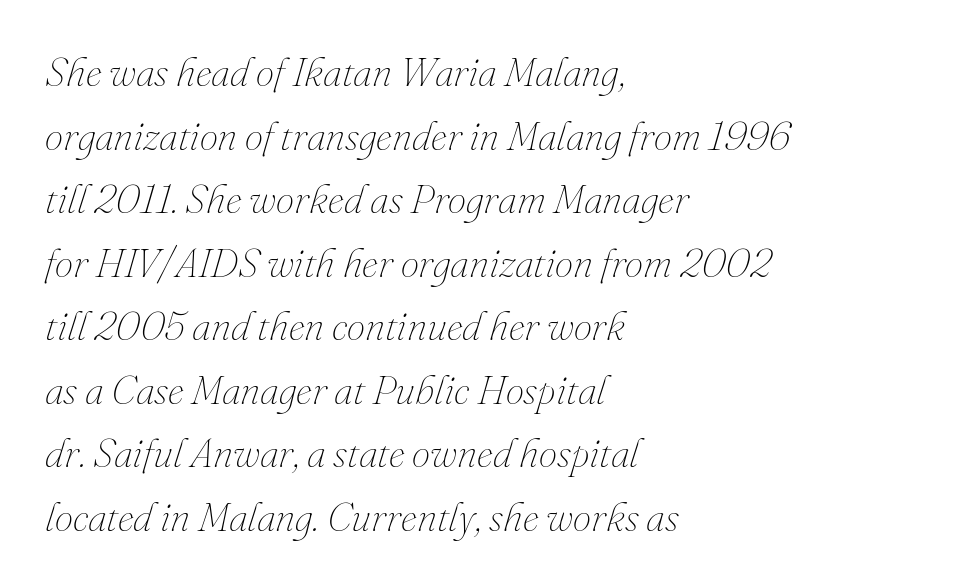
Stems here are at most as thick as an everyday book face. Nobody drew a line under any word here. Line spacing here is normal. A typesetter would call this zero additional tracking.
